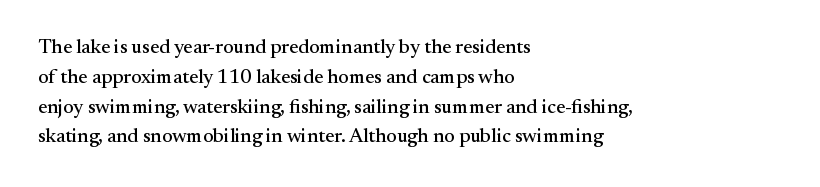
{"italic": "no", "underline": "no", "align": "left", "line_spacing": "normal", "line_spacing_ratio": 1.49, "letter_spacing": "normal", "letter_spacing_em": 0.0, "glyph_px": 20}
